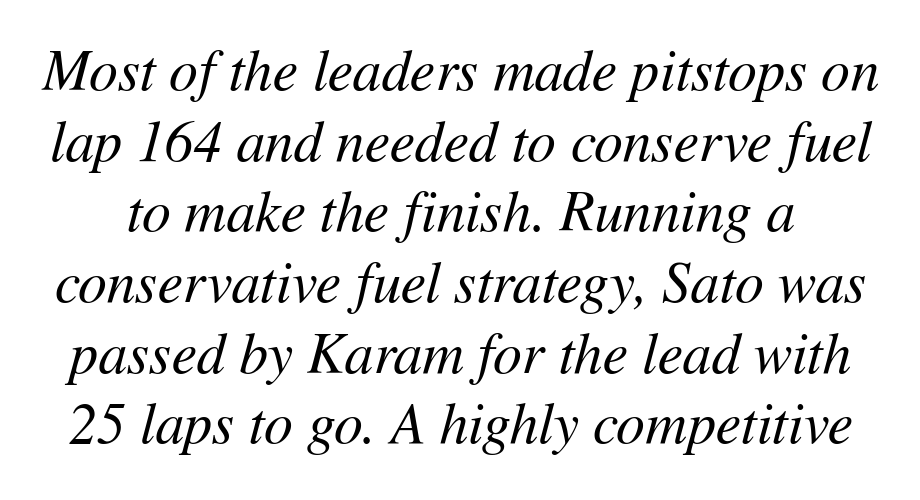
The image shows 57 px regular-weight type, italic (leaning right); set line spacing 1.24x, normal letter spacing, not underlined; medium stroke contrast and a medium x-height.
